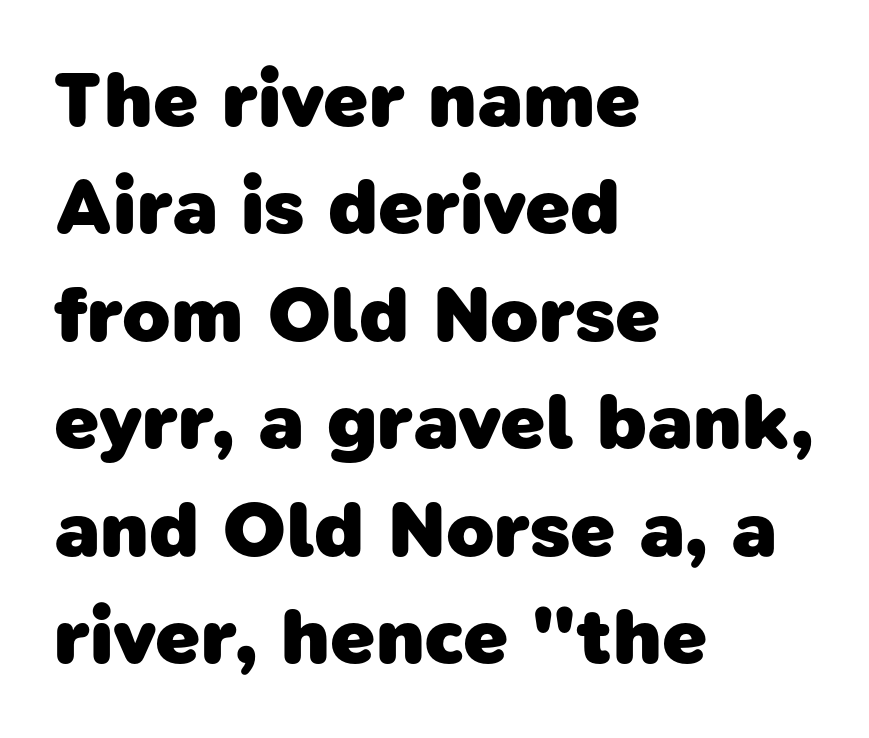
{"serif": "no", "bold": "yes", "weight": "heavy", "width": "normal", "stroke_contrast": "low", "x_height": "medium", "monospaced": "no", "underline": "no", "align": "left", "line_spacing": "normal", "line_spacing_ratio": 1.36, "letter_spacing": "normal", "letter_spacing_em": 0.0, "glyph_px": 79}
